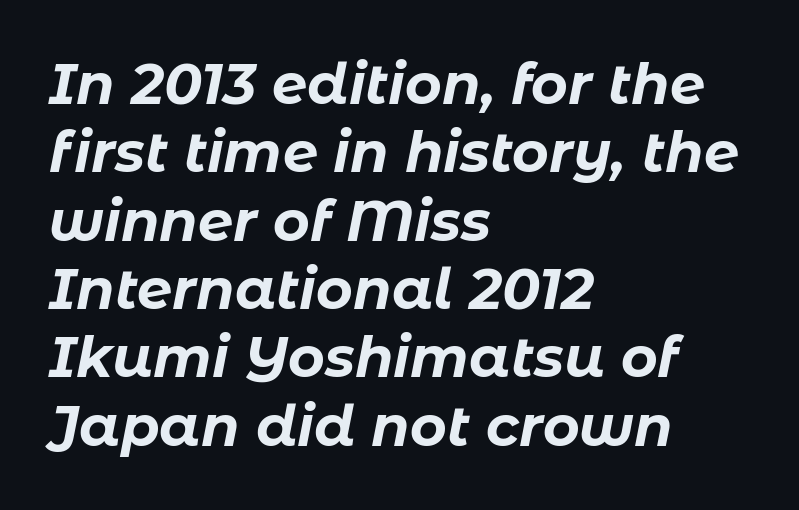
When letters slant like this, we call the style italic. Here the designer chose a conventional face with non-uniform glyph widths. What weight is shown? A full bold with thick strokes. Line beginnings align vertically; line endings do not.
